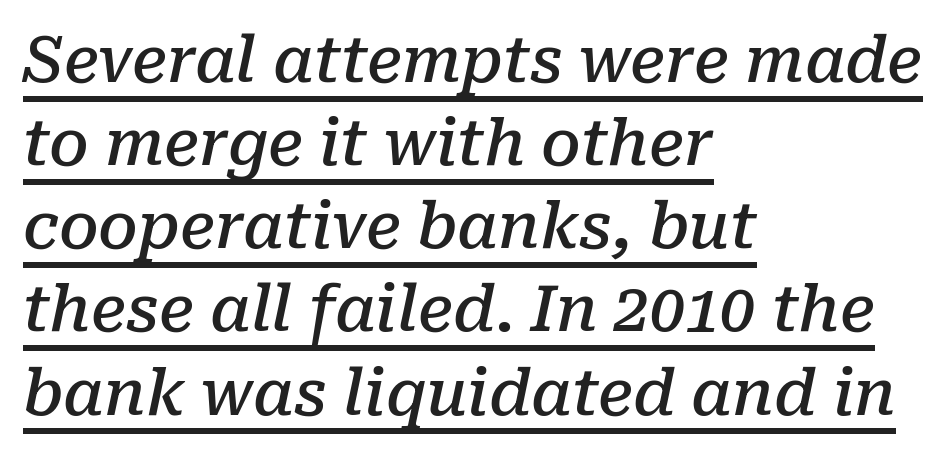
The image shows 63 px semibold serif type, italic (leaning right); set left-aligned, normal line spacing (1.32x), normal letter spacing, underlined; low stroke contrast and a medium x-height.
